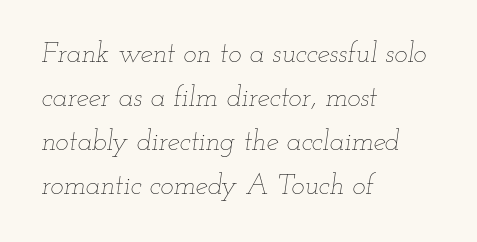
The image shows 28 px thin, wide type, italic (leaning right); set left-aligned, normal line spacing (1.57x), normal letter spacing, not underlined; low stroke contrast and a small x-height.
